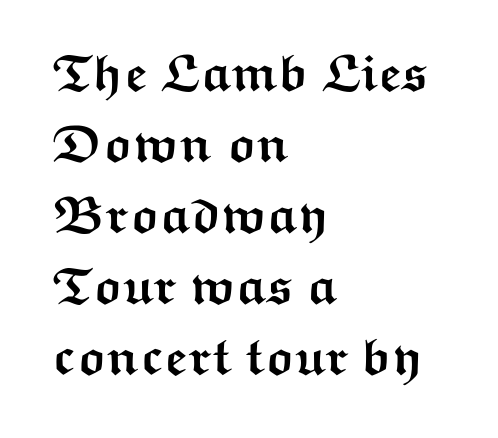
The image shows 51 px semibold, wide sans-serif type, upright; set left-aligned, normal line spacing (1.39x), normal letter spacing, not underlined; medium stroke contrast and a medium x-height.
